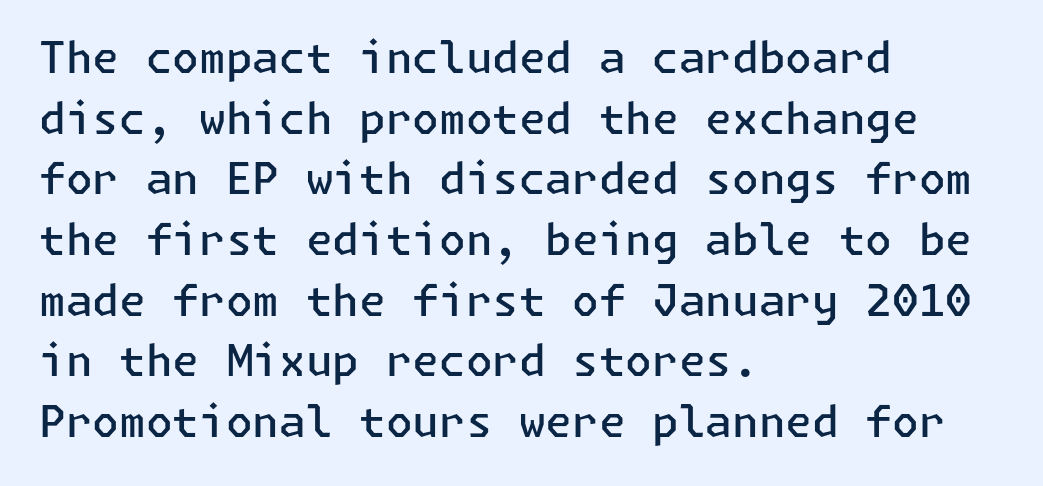
Standard letterfit; no display-style spreading of the glyphs. A semibold gives these letters moderate extra thickness, short of bold. Regarding serifs, this sample does without them. Quick note: not italic, upright. Check the space under the baseline: it is left empty.
